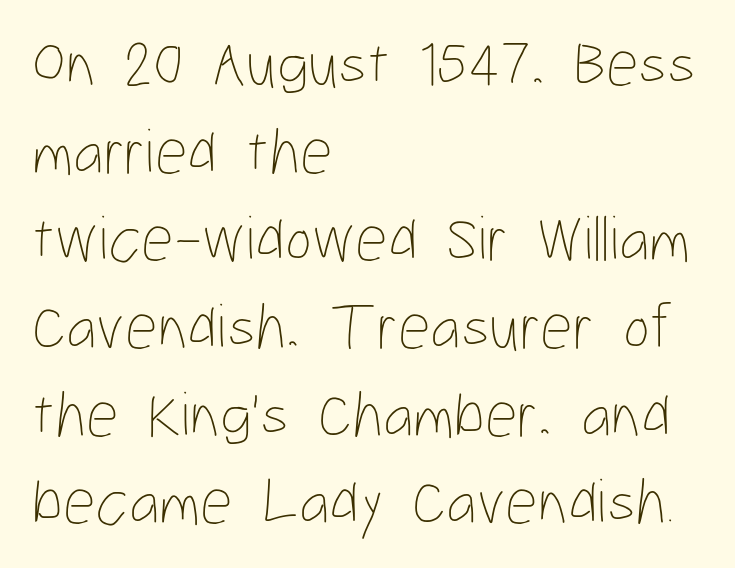
{"italic": "no", "bold": "no", "weight": "thin", "width": "condensed", "stroke_contrast": "low", "x_height": "medium", "monospaced": "no", "underline": "no", "align": "left", "line_spacing": "normal", "line_spacing_ratio": 1.37, "letter_spacing": "normal", "letter_spacing_em": 0.0, "glyph_px": 64}
